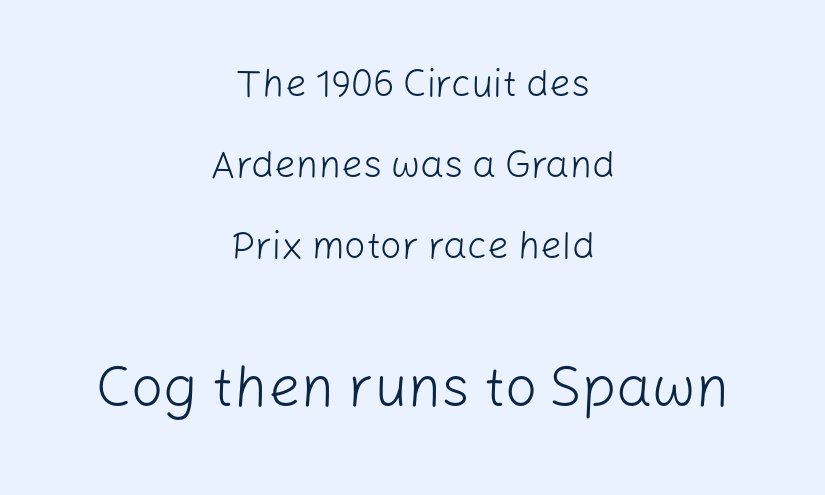
The image shows 57 px light sans-serif type, upright; set centered, loose line spacing (2.13x), normal letter spacing, not underlined; the second (bottom) block is 1.5x larger; low stroke contrast and a medium x-height.
